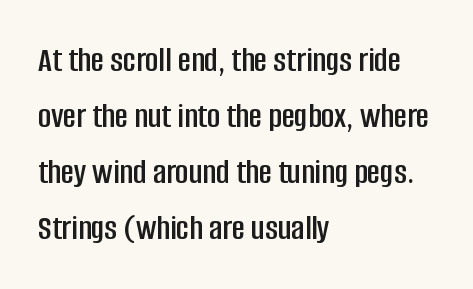
{"serif": "no", "italic": "no", "width": "condensed", "stroke_contrast": "low", "x_height": "large", "monospaced": "no", "underline": "no", "align": "left", "line_spacing": "normal", "line_spacing_ratio": 1.56, "letter_spacing": "normal", "letter_spacing_em": 0.0, "glyph_px": 36}
